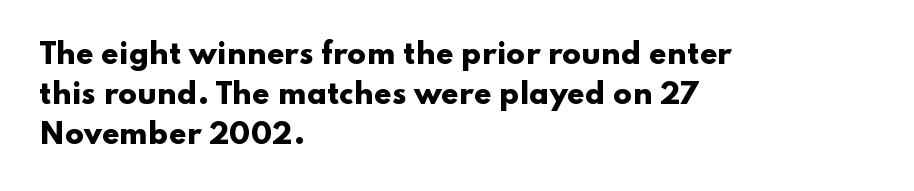
The image shows 28 px heavy, wide sans-serif type, upright; set left-aligned, normal line spacing (1.42x), normal letter spacing, not underlined; low stroke contrast and a small x-height.
